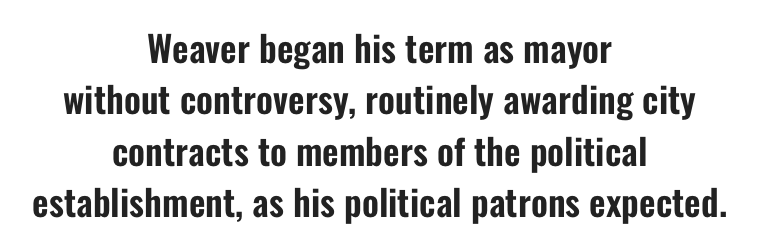
{"serif": "no", "italic": "no", "width": "condensed", "stroke_contrast": "low", "x_height": "medium", "monospaced": "no", "underline": "no", "align": "center", "line_spacing": "normal", "line_spacing_ratio": 1.43, "letter_spacing": "normal", "letter_spacing_em": 0.0, "glyph_px": 36}
